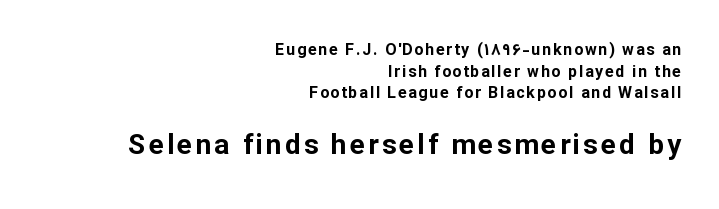
The font family rendered here belongs to the sans-serif group. Reading top to bottom, the characters get bigger at the block break. No word sits above an underline. Vertically, the passage feels balanced, rows spaced as you'd expect. These lines carry a lot of weight — the face is fully bold.
